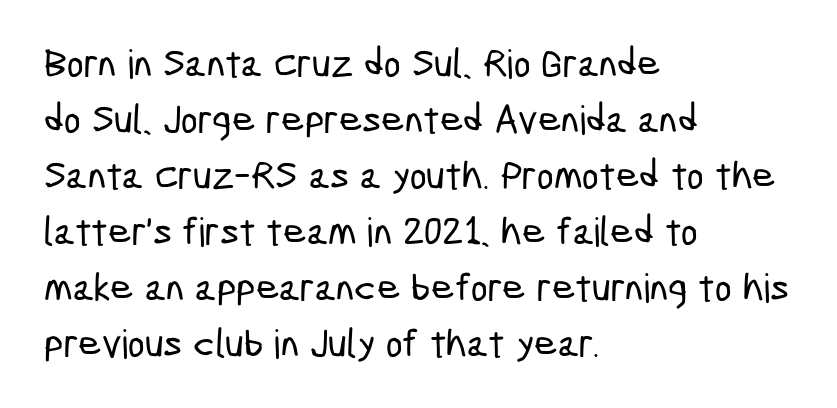
{"serif": "no", "width": "condensed", "stroke_contrast": "low", "x_height": "medium", "monospaced": "no", "underline": "no", "align": "left", "line_spacing": "normal", "line_spacing_ratio": 1.4, "letter_spacing": "normal", "letter_spacing_em": 0.0, "glyph_px": 40}
